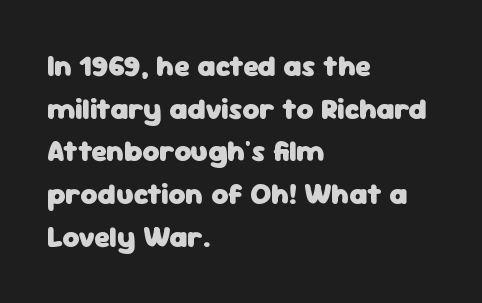
{"serif": "no", "italic": "no", "bold": "yes", "weight": "heavy", "width": "normal", "stroke_contrast": "low", "x_height": "medium", "monospaced": "no", "underline": "no", "align": "left", "line_spacing": "normal", "line_spacing_ratio": 1.47, "letter_spacing": "normal", "letter_spacing_em": 0.0, "glyph_px": 29}
